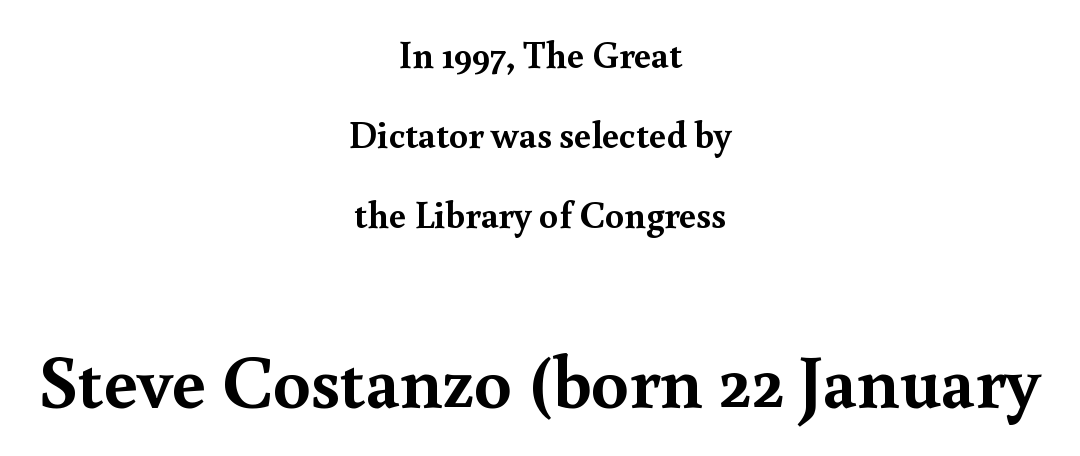
Top chunk: small. Bottom chunk: large. Compared with a flush-left layout, this one balances lines on the center instead. Upright lettering throughout. Chunky letters — that's bold for sure. I'd call this a serif setting — the letters wear small feet. This sample has the flowing, uneven cadence of proportional lettering.
